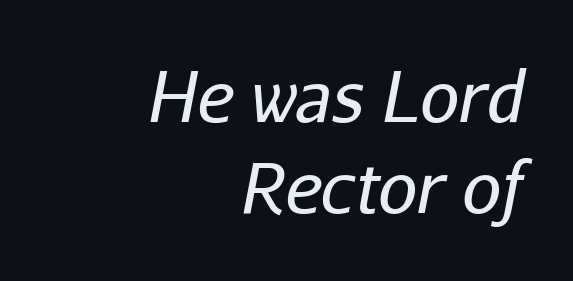
The image shows 69 px regular-weight type, italic (leaning right); set right-aligned, normal line spacing (1.32x), normal letter spacing, not underlined; low stroke contrast and a medium x-height.
